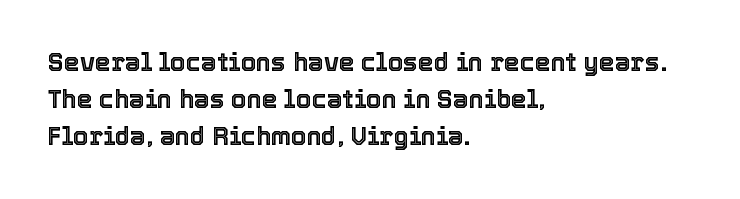
Designer's note — italics off, roman on. Compared with typical paragraphs, the rows here are spaced about the same. No word sits above an underline. Left-aligned paragraph, ragged on the right. This sample uses plain, unmodified letter spacing.
